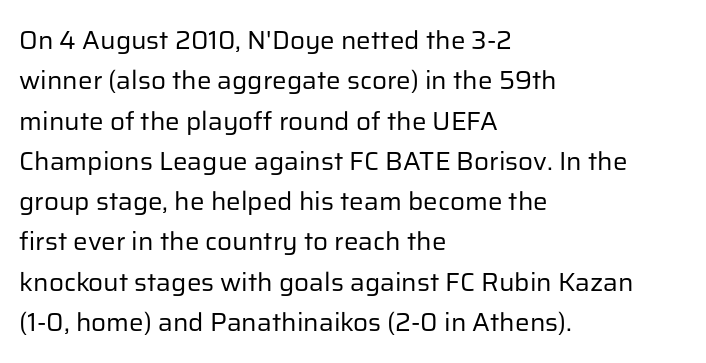
{"italic": "no", "bold": "no", "underline": "no", "align": "left", "line_spacing": "normal", "line_spacing_ratio": 1.55, "letter_spacing": "normal", "letter_spacing_em": 0.0, "glyph_px": 26}
